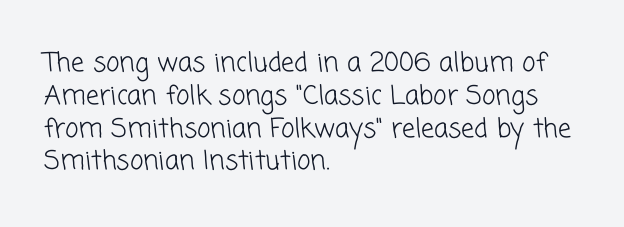
The image shows 26 px text type; set left-aligned, normal line spacing (1.26x), normal letter spacing, not underlined.
